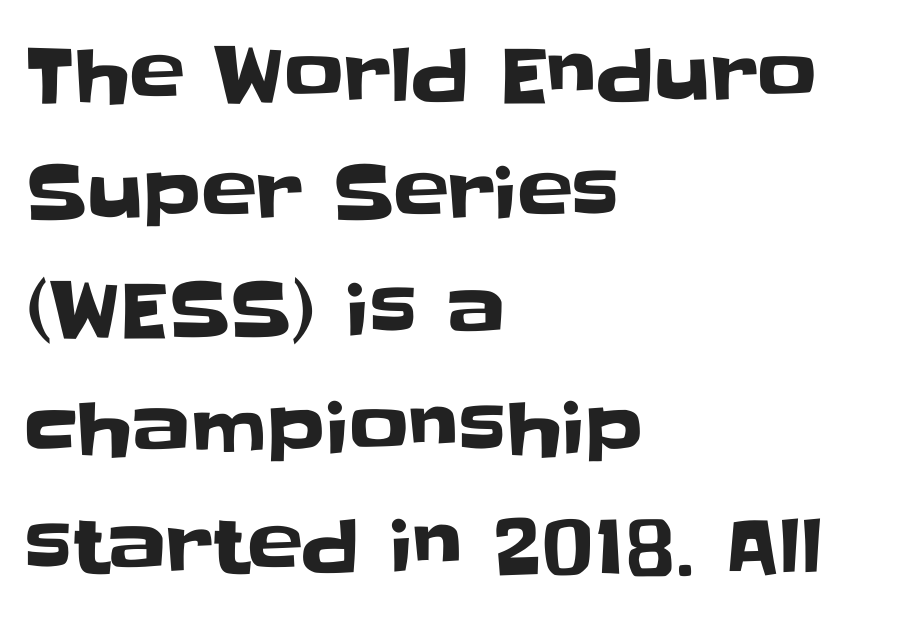
Q: Is the text italic (slanted)? A: No, it is upright.
Q: Is the typeface a serif or a sans-serif typeface? A: Sans-serif.
Q: Is the text underlined? A: No.
Q: How is the paragraph aligned? A: Left-aligned.
Q: Is the spacing between letters normal or unusually wide? A: Normal.
Q: Is the spacing between lines tight, normal or loose? A: Normal.
Q: Width (condensed, normal, or wide)? A: Normal.
Q: Stroke contrast? A: Low.
Q: x-height? A: Large.
Q: Monospaced? A: No.
